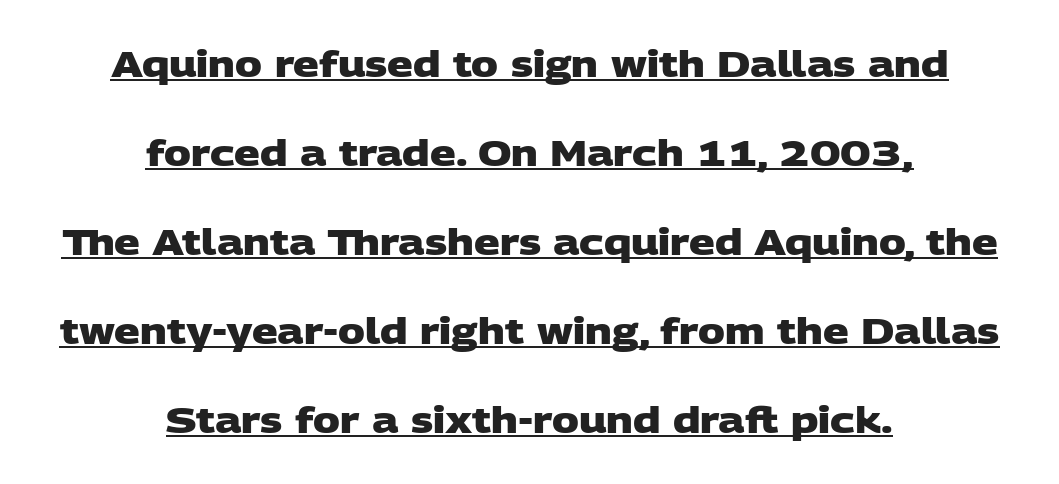
Q: Is the text bold? A: Yes.
Q: Is the typeface a serif or a sans-serif typeface? A: Sans-serif.
Q: Is the text underlined? A: Yes.
Q: How is the paragraph aligned? A: Centered.
Q: Is the spacing between letters normal or unusually wide? A: Normal.
Q: Is the spacing between lines tight, normal or loose? A: Loose.
Q: Width (condensed, normal, or wide)? A: Wide.
Q: Stroke contrast? A: Low.
Q: x-height? A: Large.
Q: Monospaced? A: No.
